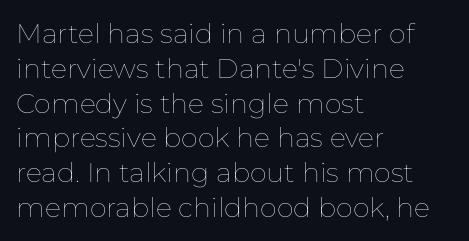
{"italic": "no", "bold": "no", "underline": "no", "align": "left", "line_spacing": "normal", "line_spacing_ratio": 1.29, "letter_spacing": "normal", "letter_spacing_em": 0.0, "glyph_px": 27}
